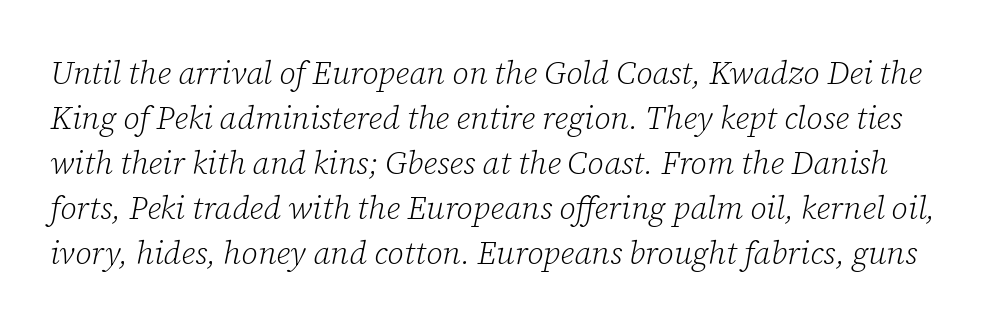
The image shows 32 px light serif type, italic (leaning right); set normal line spacing (1.41x), normal letter spacing, not underlined; low stroke contrast and a medium x-height.
